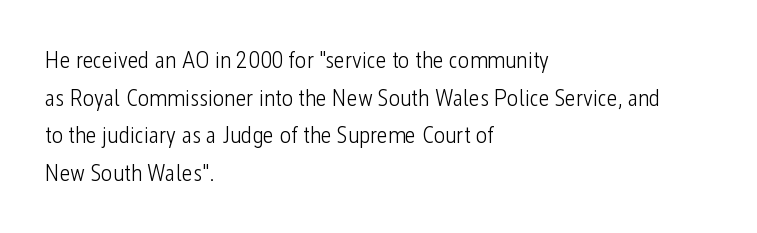
Q: Is the text bold? A: No.
Q: Is the text italic (slanted)? A: No, it is upright.
Q: Is the text underlined? A: No.
Q: How is the paragraph aligned? A: Left-aligned.
Q: Is the spacing between letters normal or unusually wide? A: Normal.
Q: Is the spacing between lines tight, normal or loose? A: Normal.
